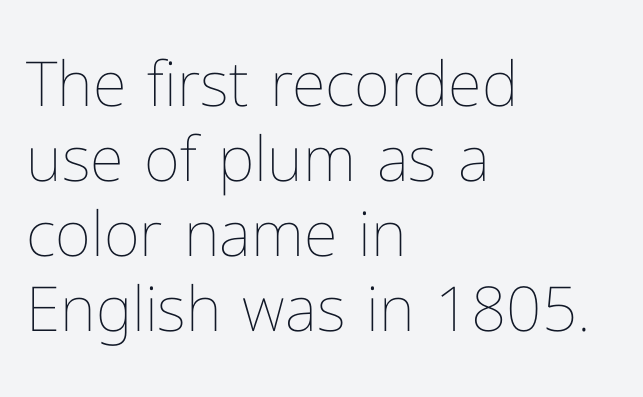
Q: Is the text bold? A: No.
Q: Is the text italic (slanted)? A: No, it is upright.
Q: Is the text underlined? A: No.
Q: How is the paragraph aligned? A: Left-aligned.
Q: Is the spacing between letters normal or unusually wide? A: Normal.
Q: Width (condensed, normal, or wide)? A: Normal.
Q: Stroke contrast? A: Low.
Q: x-height? A: Medium.
Q: Monospaced? A: No.
